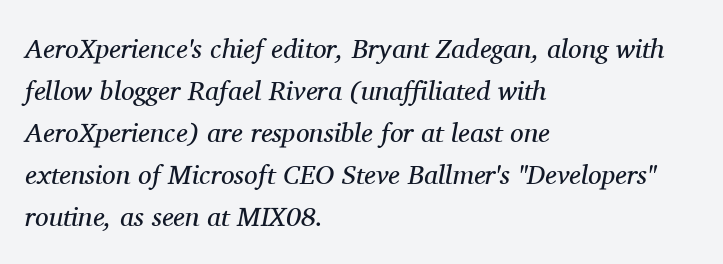
Q: Is the text bold? A: No.
Q: Is the text italic (slanted)? A: Yes, it leans right by about 11 degrees.
Q: Is the text underlined? A: No.
Q: How is the paragraph aligned? A: Left-aligned.
Q: Is the spacing between letters normal or unusually wide? A: Normal.
Q: Is the spacing between lines tight, normal or loose? A: Normal.
